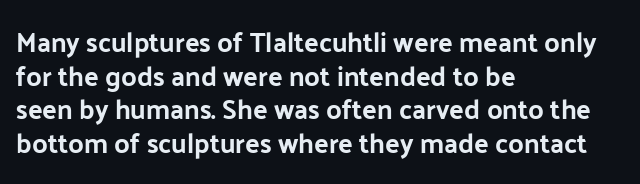
The image shows 27 px bold type, upright; set left-aligned, normal line spacing (1.25x), normal letter spacing, not underlined.
